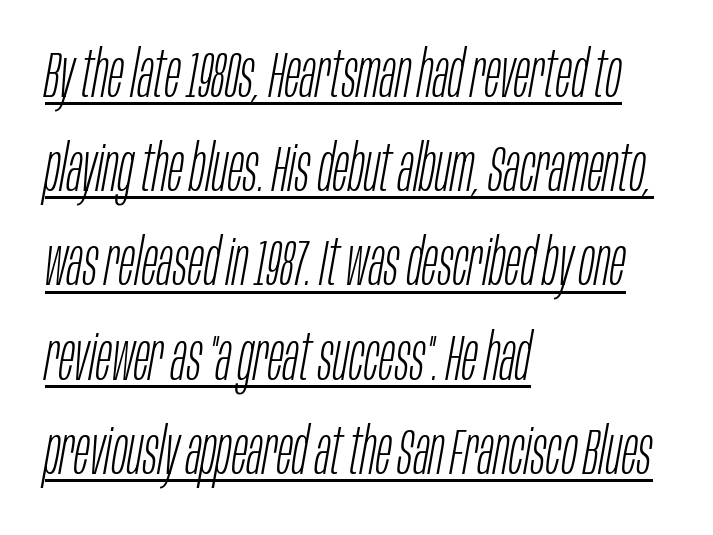
{"italic": "yes", "lean": "right", "slant_degrees": 10, "bold": "no", "weight": "light", "width": "condensed", "stroke_contrast": "low", "x_height": "large", "monospaced": "no", "underline": "yes", "align": "left", "line_spacing": "normal", "line_spacing_ratio": 1.45, "letter_spacing": "normal", "letter_spacing_em": 0.0, "glyph_px": 65}
